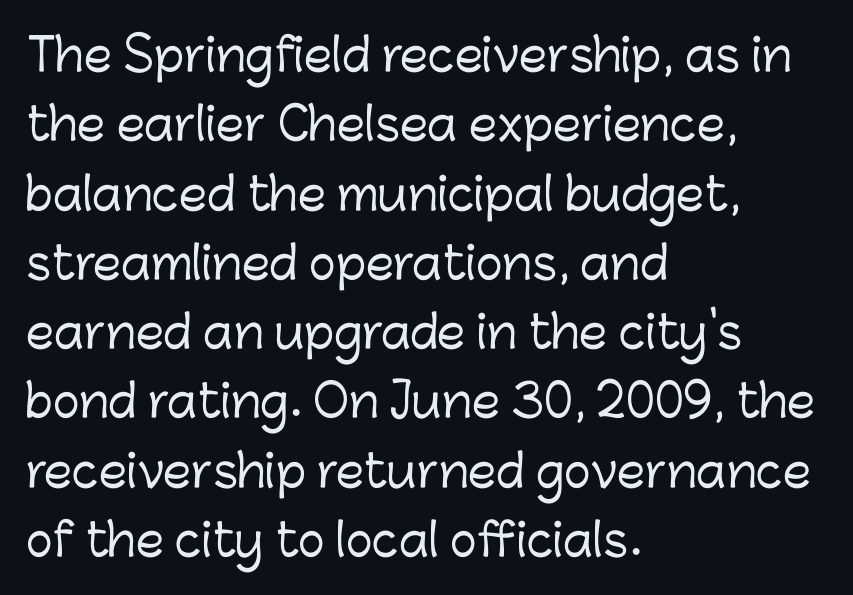
Compared with typical body copy, the letter spacing here is the same. A student would call this left alignment; a typographer would say flush left, rag right. The typeface chosen for these lines omits serifs. In terms of posture, this sample is upright.
